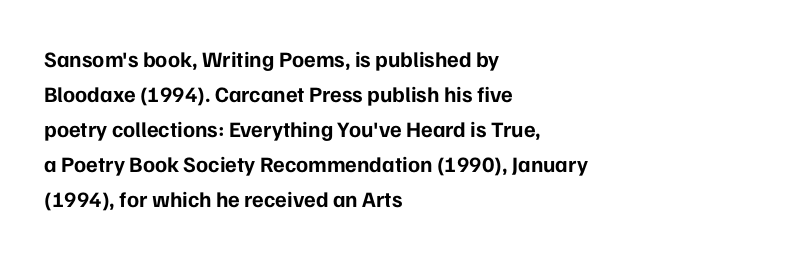
Horizontal bands of white between lines are of average thickness. The rendering keeps characters at their native spacing. Line beginnings align vertically; line endings do not. The font is running at its bold setting. No italicization has been applied; the sample stays upright.
